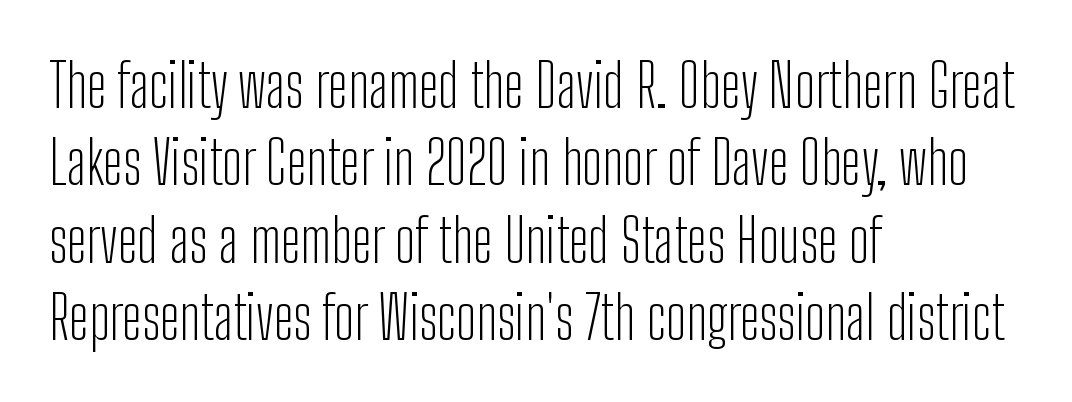
Q: Is the text bold? A: No.
Q: Is the text italic (slanted)? A: No, it is upright.
Q: Is the typeface a serif or a sans-serif typeface? A: Sans-serif.
Q: Is the text underlined? A: No.
Q: How is the paragraph aligned? A: Left-aligned.
Q: Is the spacing between letters normal or unusually wide? A: Normal.
Q: Is the spacing between lines tight, normal or loose? A: Normal.
Q: Width (condensed, normal, or wide)? A: Condensed.
Q: Stroke contrast? A: Low.
Q: x-height? A: Medium.
Q: Monospaced? A: No.
